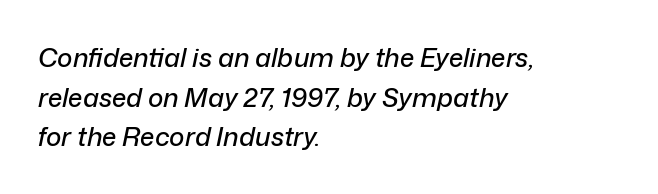
Q: Is the text italic (slanted)? A: Yes, it leans right by about 12 degrees.
Q: Is the text underlined? A: No.
Q: How is the paragraph aligned? A: Left-aligned.
Q: Is the spacing between letters normal or unusually wide? A: Normal.
Q: Is the spacing between lines tight, normal or loose? A: Normal.
